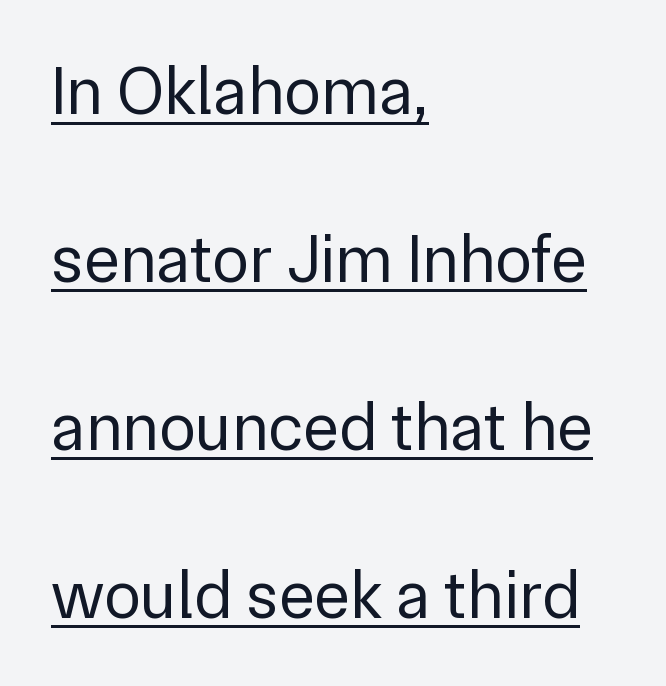
{"serif": "no", "italic": "no", "bold": "no", "weight": "regular", "width": "normal", "stroke_contrast": "low", "x_height": "medium", "monospaced": "no", "underline": "yes", "align": "left", "line_spacing": "loose", "line_spacing_ratio": 2.47, "letter_spacing": "normal", "letter_spacing_em": 0.0, "glyph_px": 68}
